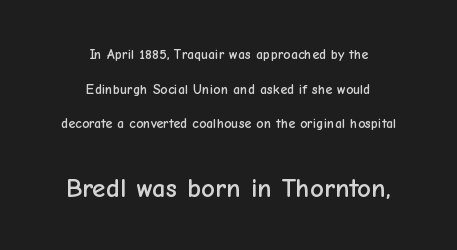
Q: Is the text italic (slanted)? A: No, it is upright.
Q: Is the text underlined? A: No.
Q: How is the paragraph aligned? A: Centered.
Q: Is the spacing between letters normal or unusually wide? A: Normal.
Q: Is the spacing between lines tight, normal or loose? A: Loose.
Q: Which block of text is set in a larger size, the first (top) or the second (bottom)? A: The second (bottom) one.
